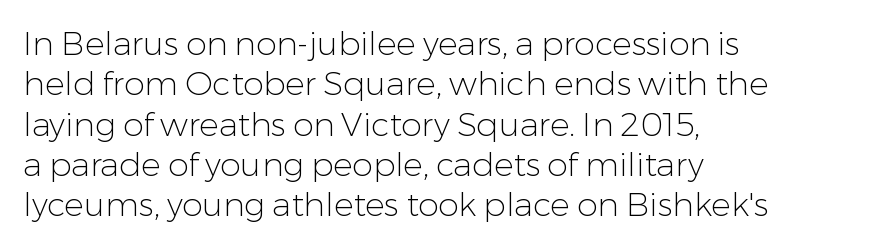
The image shows 33 px light sans-serif type, upright; set left-aligned, line spacing 1.22x, normal letter spacing, not underlined; low stroke contrast and a medium x-height.
